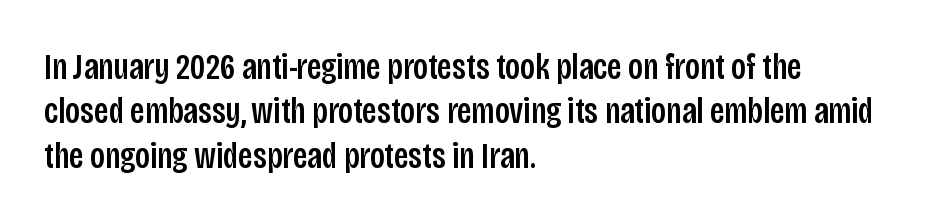
The image shows 37 px condensed sans-serif type, upright; set left-aligned, line spacing 1.2x, normal letter spacing, not underlined; low stroke contrast and a large x-height.
